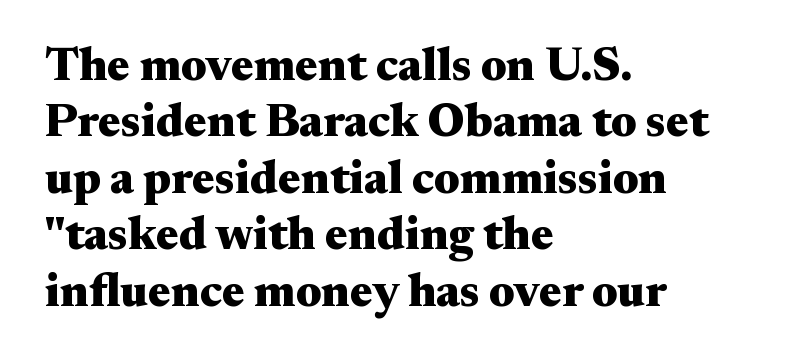
The image shows 47 px heavy, wide serif type, upright; set left-aligned, line spacing 1.2x, normal letter spacing, not underlined; medium stroke contrast and a small x-height.
